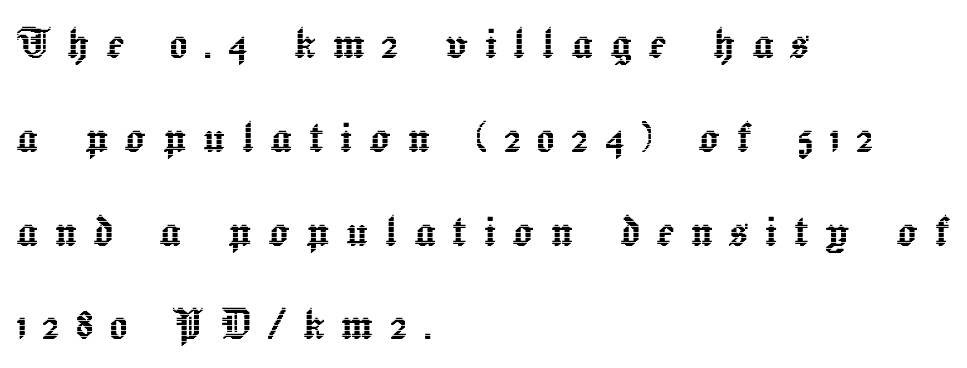
The image shows 53 px text type, upright; set left-aligned, line spacing 1.77x, unusually wide letter spacing (+0.31 em), not underlined; a medium x-height.
